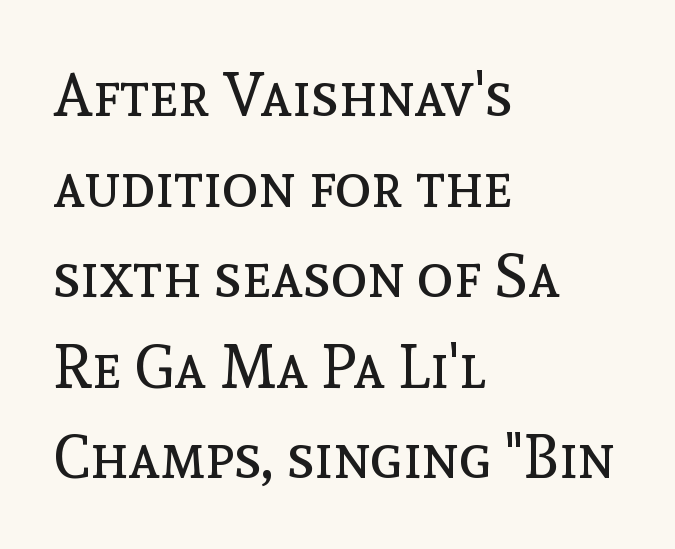
Weight class: somewhere from thin through regular. How are the letters spaced? Ordinarily, with no added tracking. Rows of type keep a routine distance in the vertical direction. The zone under the glyphs is completely vacant. These lines were composed using upright roman letters. The setting favours the left margin, as ordinary paragraphs usually do.
